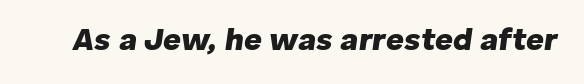
Would a proofreader flag this as italicized? Yes. Think of a printed novel: that variable character pitch is what you see here. Look at the stroke-to-counter ratio: heavy, a bold. Words appear dense and cohesive because spacing is normal. Quick note: underline off.
